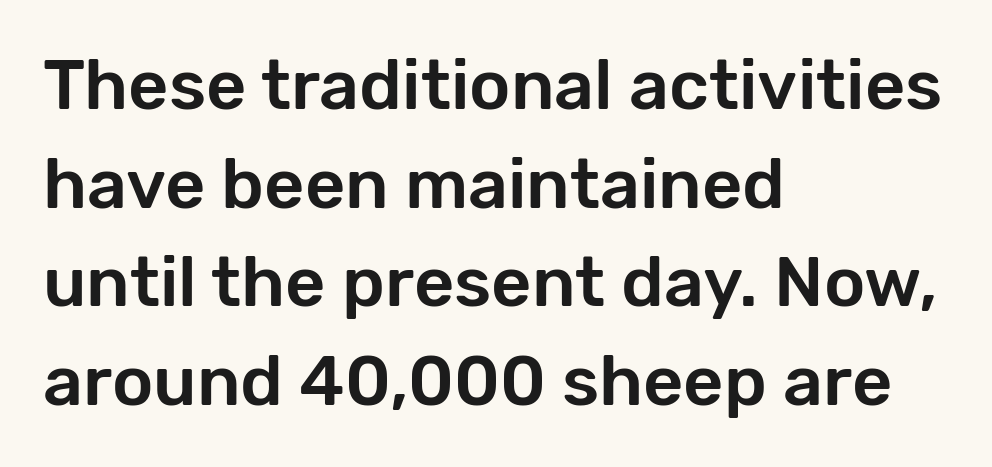
The image shows 70 px sans-serif type, upright; set left-aligned, normal line spacing (1.41x), normal letter spacing, not underlined; low stroke contrast and a medium x-height.
